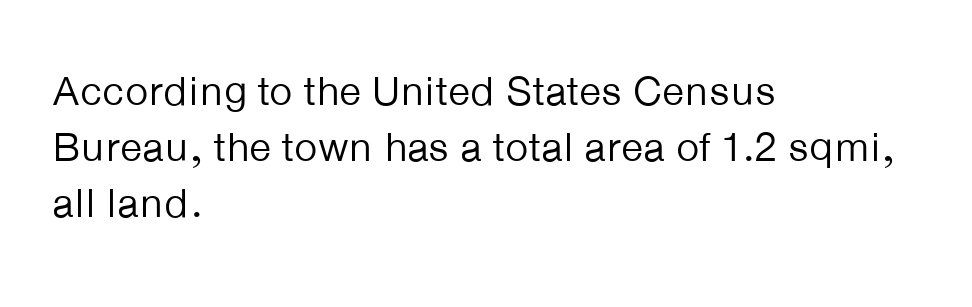
Q: Is the text bold? A: No.
Q: Is the text italic (slanted)? A: No, it is upright.
Q: Is the typeface a serif or a sans-serif typeface? A: Sans-serif.
Q: Is the text underlined? A: No.
Q: How is the paragraph aligned? A: Left-aligned.
Q: Is the spacing between letters normal or unusually wide? A: Normal.
Q: Is the spacing between lines tight, normal or loose? A: Normal.
Q: Width (condensed, normal, or wide)? A: Normal.
Q: Stroke contrast? A: Low.
Q: x-height? A: Medium.
Q: Monospaced? A: No.
